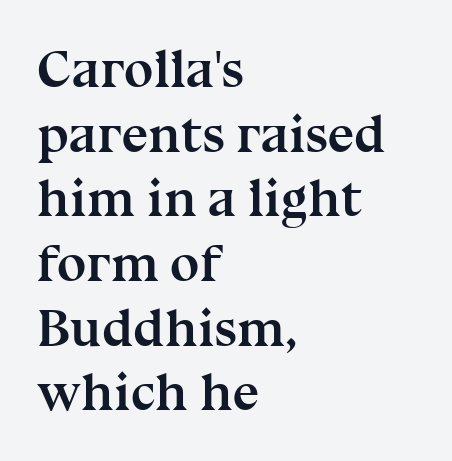
The image shows 53 px semibold serif type, upright; set left-aligned, line spacing 1.22x, normal letter spacing, not underlined; medium stroke contrast and a medium x-height.
